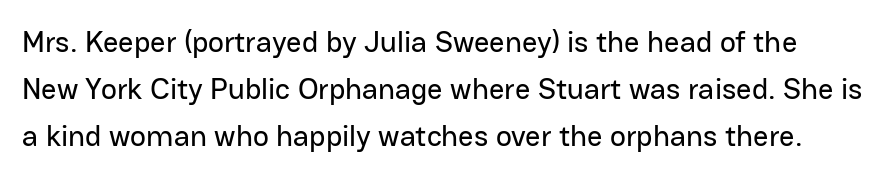
The image shows 30 px sans-serif type, upright; set normal line spacing (1.56x), normal letter spacing, not underlined; low stroke contrast and a medium x-height.
